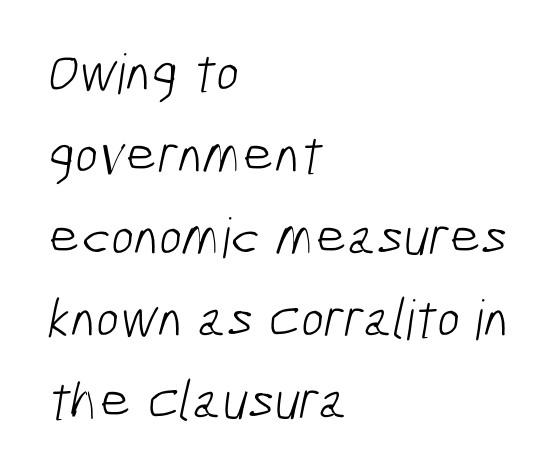
The space directly below the letters is spotless. Each letter's strokes conclude bluntly, with no projecting serifs. The compositor pushed each line to the left boundary. Each new line begins a customary step beneath the previous one. Each stroke keeps to a modest, everyday thickness or less.
